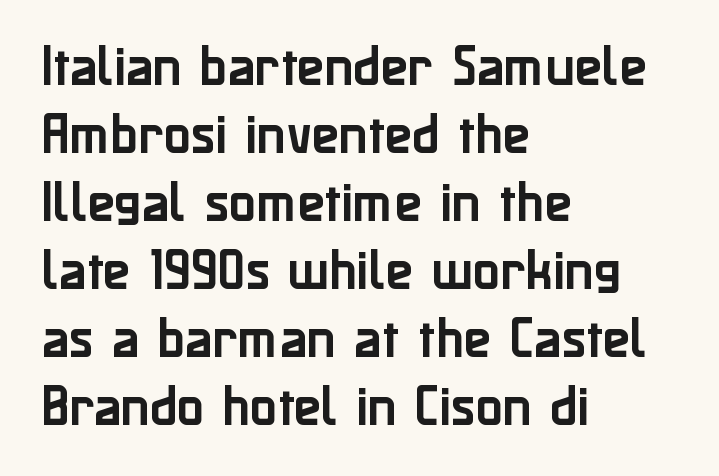
{"serif": "no", "italic": "no", "width": "normal", "stroke_contrast": "low", "x_height": "medium", "monospaced": "no", "underline": "no", "align": "left", "line_spacing": "normal", "line_spacing_ratio": 1.51, "letter_spacing": "normal", "letter_spacing_em": 0.0, "glyph_px": 45}
